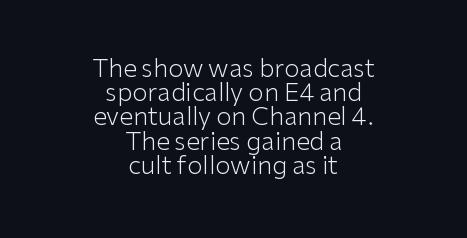
{"italic": "no", "bold": "no", "underline": "no", "align": "center", "line_spacing": "tight", "line_spacing_ratio": 0.97, "letter_spacing": "normal", "letter_spacing_em": 0.0, "glyph_px": 25}
